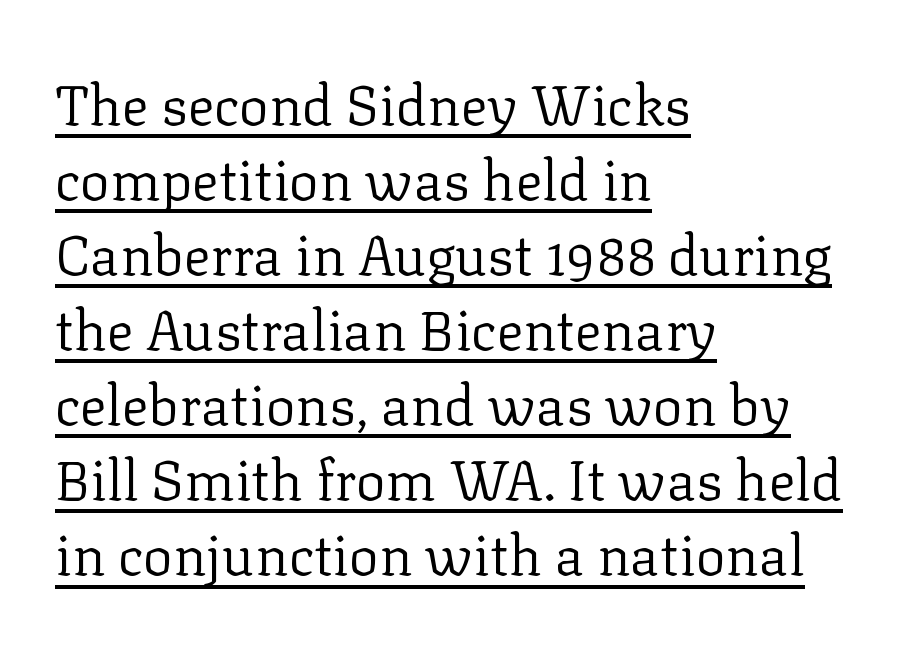
The typeface chosen for these lines features serifs. Proportional: the letters do not fall into vertical columns. What stands out about the letter spacing? Nothing — it is the standard amount. Nothing heavy about these letters — not bold at all.
